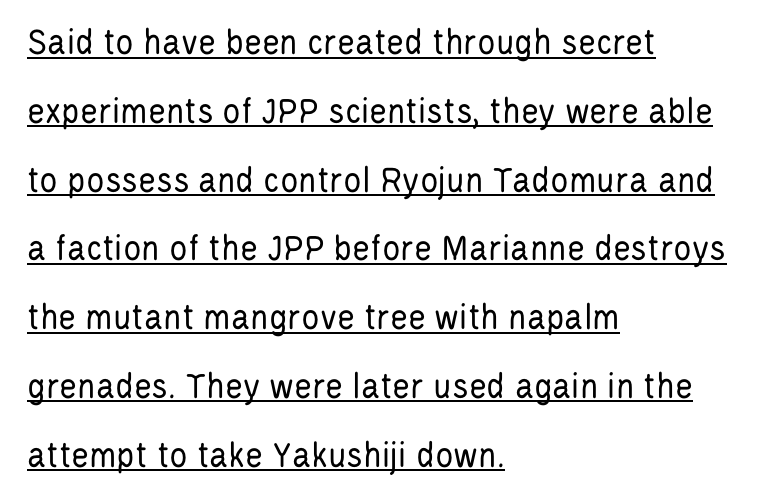
The image shows 38 px regular-weight, condensed sans-serif type, upright; set left-aligned, line spacing 1.81x, normal letter spacing, underlined; low stroke contrast and a large x-height.
